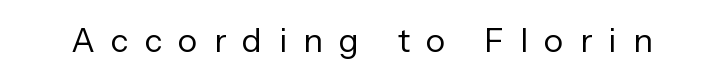
{"serif": "no", "italic": "no", "bold": "no", "weight": "regular", "width": "normal", "stroke_contrast": "low", "x_height": "medium", "monospaced": "no", "underline": "no", "letter_spacing": "wide", "letter_spacing_em": 0.49, "glyph_px": 33}
